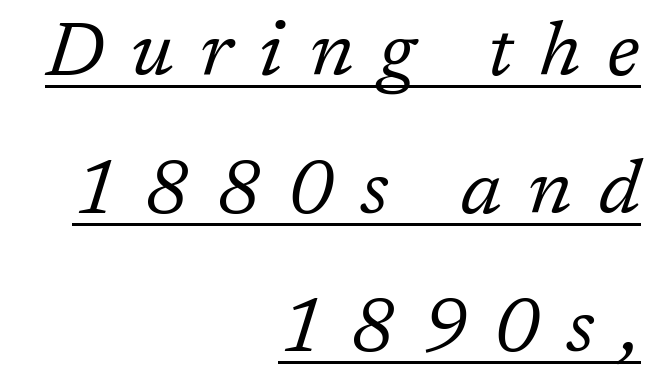
The image shows 77 px regular-weight serif type, italic (leaning right); set right-aligned, line spacing 1.79x, unusually wide letter spacing (+0.35 em), underlined; low stroke contrast and a medium x-height.
